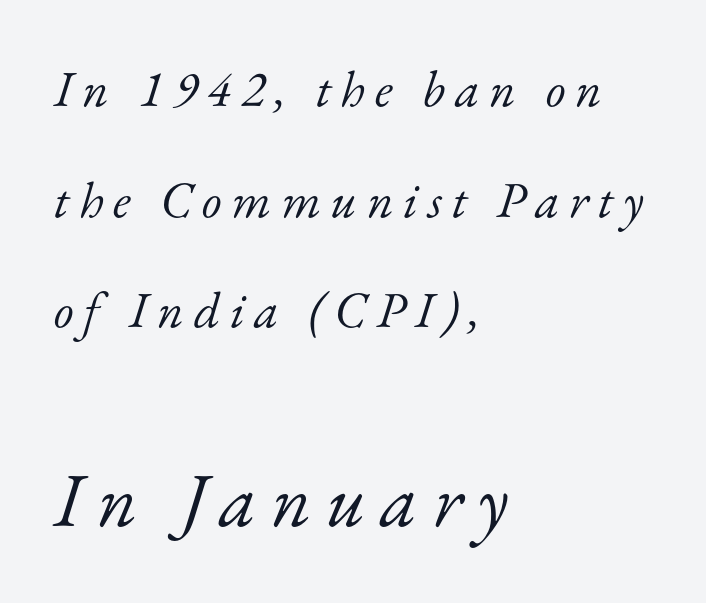
Posture: slanted. Anything drawn beneath the words? Only blank space. Does the bottom block carry the larger type? Yes, it does. These glyphs show unthickened strokes, regular width or finer.
